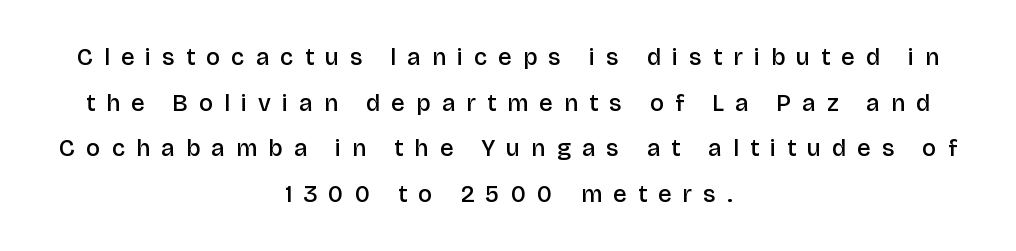
The image shows 24 px text type, upright; set centered, loose line spacing (1.9x), unusually wide letter spacing (+0.47 em), not underlined.
